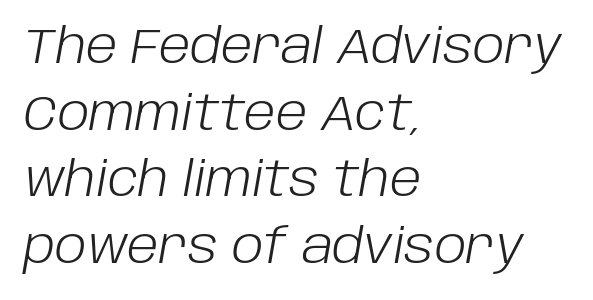
Short and long lines alike share a common starting point at left. The horizontal fit of the characters is conventional and even. The letters advance in unequal steps, a hallmark of proportional type. Rule under the text: the space is simply empty. Heft: none added — not bold.
